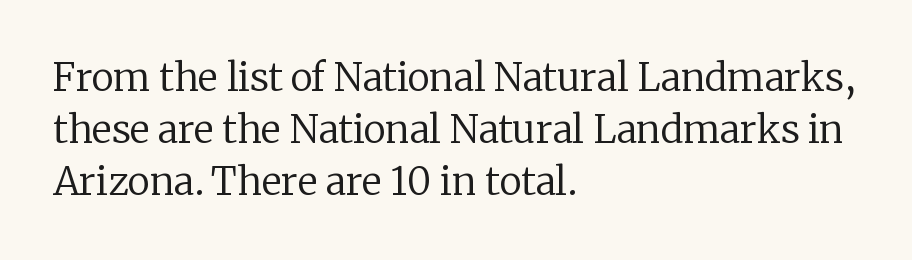
{"serif": "yes", "italic": "no", "bold": "no", "weight": "regular", "width": "normal", "stroke_contrast": "low", "x_height": "medium", "monospaced": "no", "underline": "no", "align": "left", "line_spacing": "normal", "line_spacing_ratio": 1.37, "letter_spacing": "normal", "letter_spacing_em": 0.0, "glyph_px": 38}
